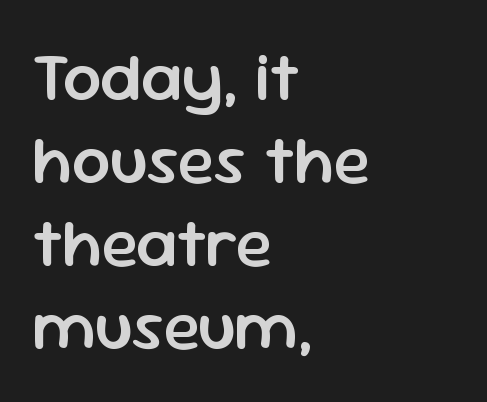
{"serif": "no", "italic": "no", "bold": "semi", "weight": "semibold", "width": "normal", "stroke_contrast": "low", "x_height": "medium", "monospaced": "no", "underline": "no", "align": "left", "line_spacing_ratio": 1.22, "letter_spacing": "normal", "letter_spacing_em": 0.0, "glyph_px": 68}
